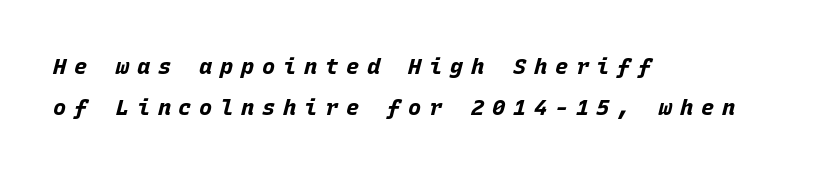
{"italic": "yes", "lean": "right", "slant_degrees": 15, "bold": "yes", "underline": "no", "align": "left", "line_spacing_ratio": 1.87, "letter_spacing": "wide", "letter_spacing_em": 0.35, "glyph_px": 22}
